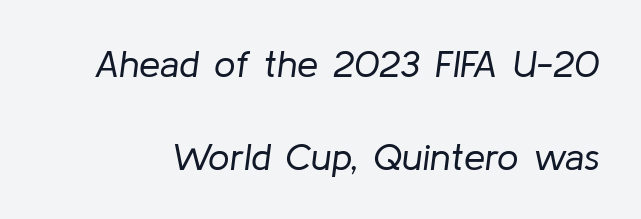
Compared with typical paragraphs, the rows here are farther apart. A typesetter would call this proportional, since set widths differ per character. The words here are not underlined. The face used here has a pronounced slope to its letters.
